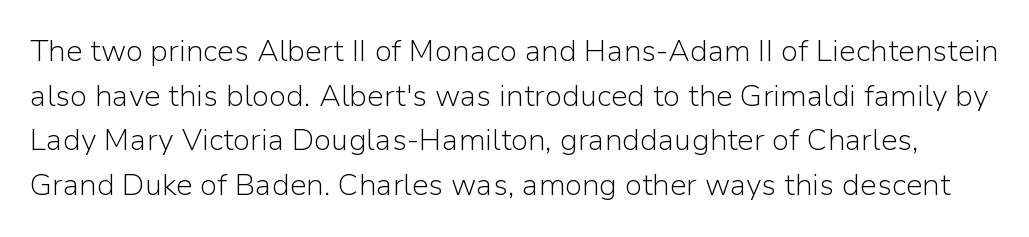
{"serif": "no", "italic": "no", "bold": "no", "weight": "light", "width": "normal", "stroke_contrast": "low", "x_height": "medium", "monospaced": "no", "underline": "no", "line_spacing": "normal", "line_spacing_ratio": 1.49, "letter_spacing": "normal", "letter_spacing_em": 0.0, "glyph_px": 30}
